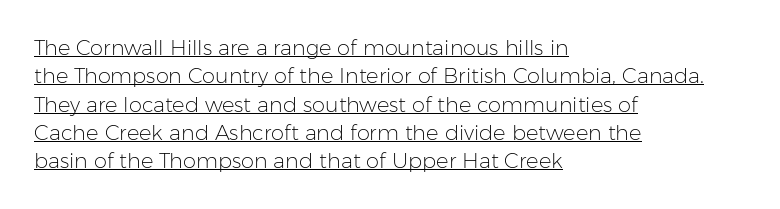
These lines keep a tight, regular rhythm from letter to letter. The lettering stays uniformly vertical, giving the passage a roman look. Successive baselines arrive at the customary interval. These glyphs show unthickened strokes, regular width or finer. Compared with undecorated copy, this sample adds a rule below the words.
